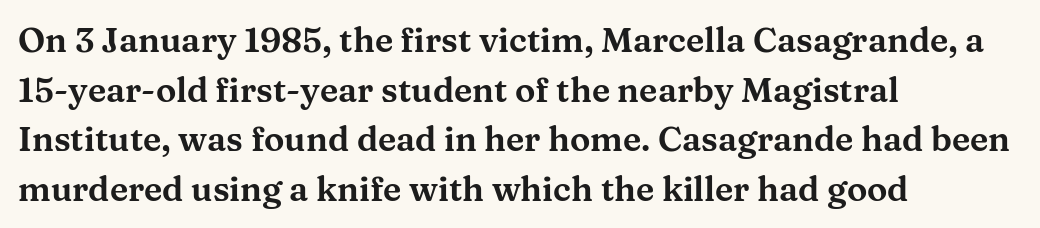
Q: Is the text italic (slanted)? A: No, it is upright.
Q: Is the typeface a serif or a sans-serif typeface? A: Serif.
Q: Is the text underlined? A: No.
Q: How is the paragraph aligned? A: Left-aligned.
Q: Is the spacing between letters normal or unusually wide? A: Normal.
Q: Is the spacing between lines tight, normal or loose? A: Normal.
Q: Width (condensed, normal, or wide)? A: Wide.
Q: Stroke contrast? A: Medium.
Q: x-height? A: Medium.
Q: Monospaced? A: No.
